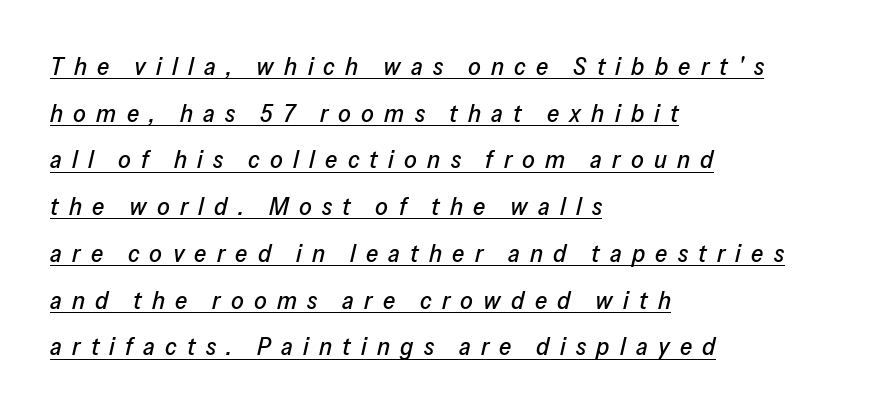
Q: Is the text italic (slanted)? A: Yes, it leans right by about 13 degrees.
Q: Is the text underlined? A: Yes.
Q: How is the paragraph aligned? A: Left-aligned.
Q: Is the spacing between letters normal or unusually wide? A: Unusually wide.
